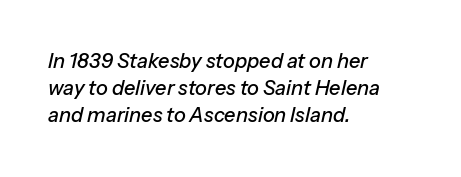
The image shows 20 px text type, italic (leaning right); set left-aligned, normal line spacing (1.34x), normal letter spacing, not underlined.
